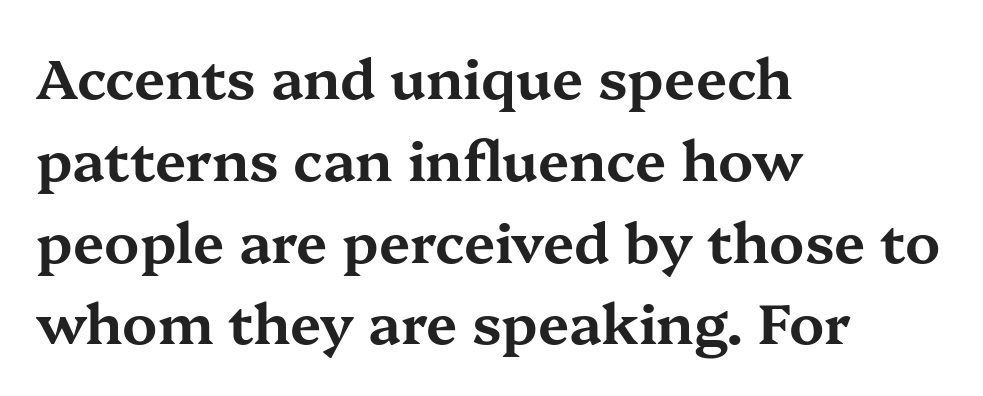
Does the lettering tilt? It doesn't — this is upright. Letter spacing: default. Students, observe: this is what conventionally led text looks like. The compositor pushed each line to the left boundary. Spacing verdict: proportional, widths tailored to each character. To sum up the face: it has serifs.
